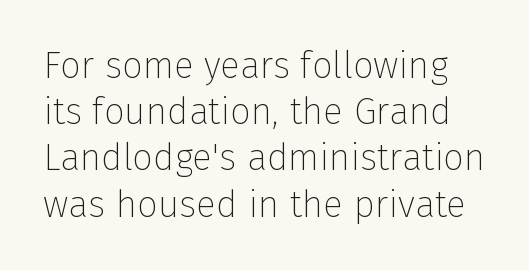
The image shows 37 px thin sans-serif type, upright; set normal line spacing (1.25x), normal letter spacing, not underlined; low stroke contrast and a medium x-height.
